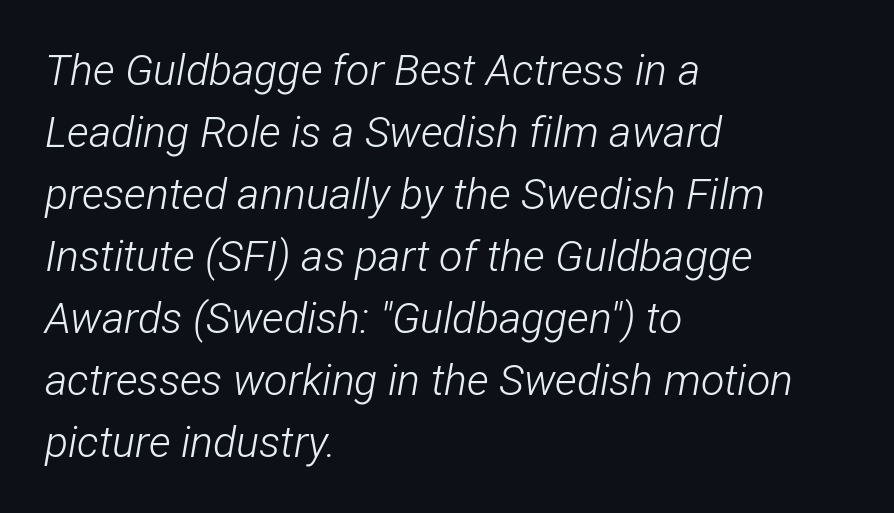
The image shows 43 px light, condensed type, italic (leaning right); set left-aligned, normal line spacing (1.44x), normal letter spacing, not underlined; low stroke contrast and a medium x-height.
